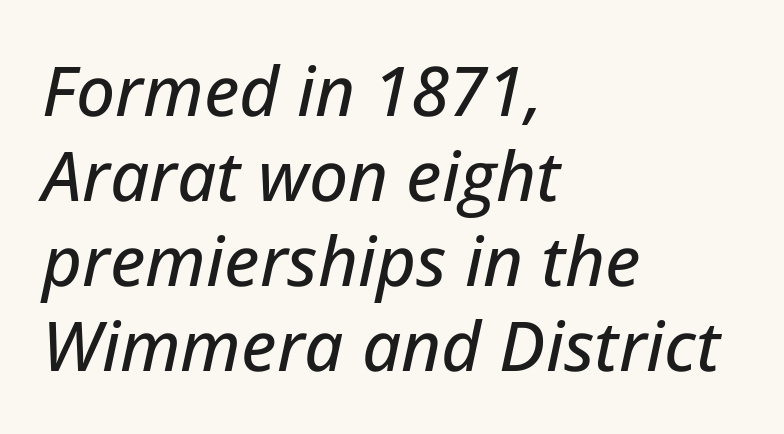
The image shows 69 px text type, italic (leaning right); set left-aligned, line spacing 1.23x, normal letter spacing, not underlined; low stroke contrast and a medium x-height.
